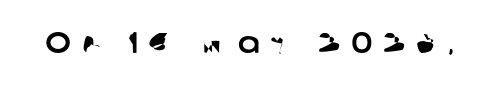
The image shows 29 px sans-serif type; set unusually wide letter spacing (+0.37 em), not underlined; low stroke contrast and a medium x-height.
